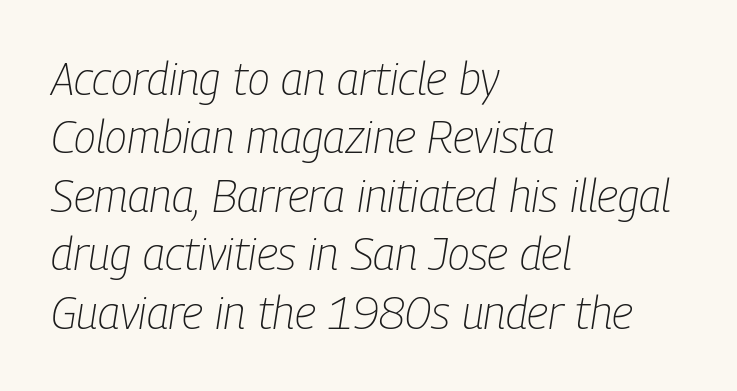
The image shows 45 px light, condensed type, italic (leaning right); set left-aligned, normal line spacing (1.3x), normal letter spacing, not underlined; low stroke contrast and a medium x-height.
